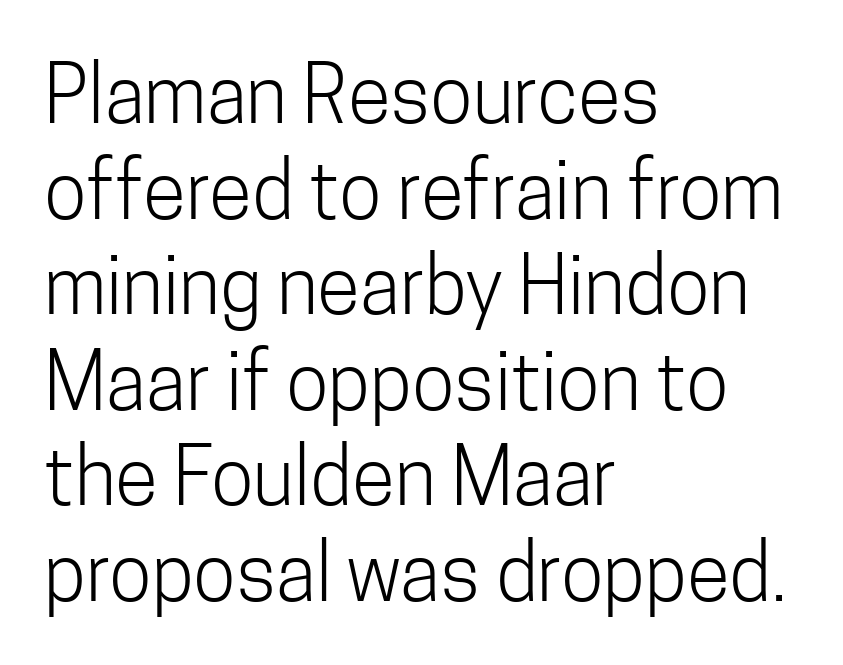
Q: Is the text bold? A: No.
Q: Is the text italic (slanted)? A: No, it is upright.
Q: Is the typeface a serif or a sans-serif typeface? A: Sans-serif.
Q: Is the text underlined? A: No.
Q: How is the paragraph aligned? A: Left-aligned.
Q: Is the spacing between letters normal or unusually wide? A: Normal.
Q: Width (condensed, normal, or wide)? A: Condensed.
Q: Stroke contrast? A: Low.
Q: x-height? A: Medium.
Q: Monospaced? A: No.
